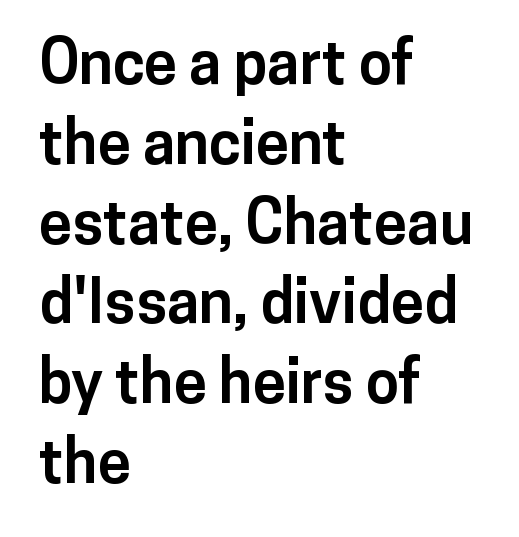
{"serif": "no", "italic": "no", "bold": "yes", "weight": "bold", "width": "normal", "stroke_contrast": "low", "x_height": "medium", "monospaced": "no", "underline": "no", "align": "left", "line_spacing": "normal", "line_spacing_ratio": 1.33, "letter_spacing": "normal", "letter_spacing_em": 0.0, "glyph_px": 60}
